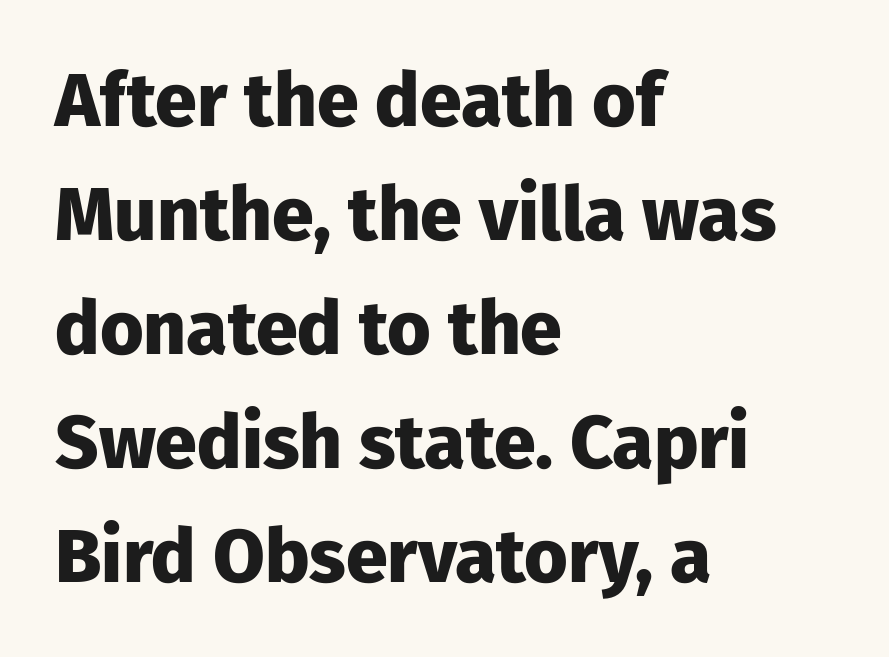
The image shows 75 px heavy sans-serif type, upright; set left-aligned, normal line spacing (1.52x), normal letter spacing, not underlined; low stroke contrast and a medium x-height.
